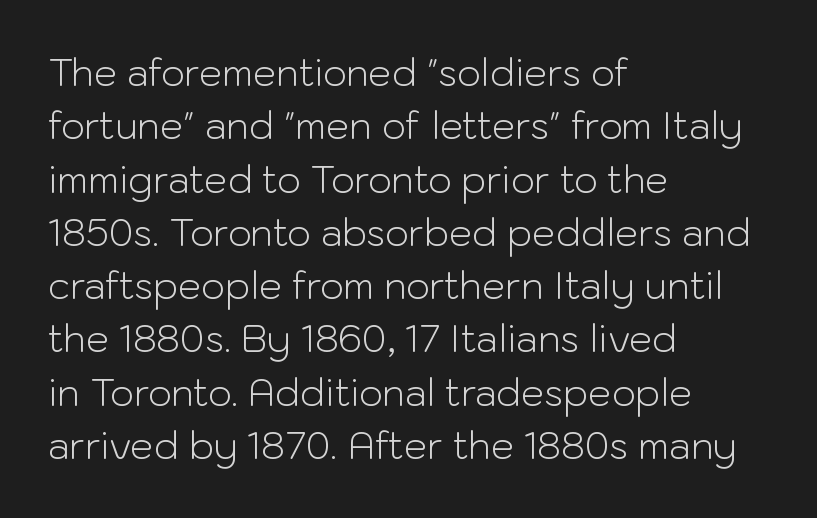
You could not count columns in this text — the font is proportionally spaced. The compositor pushed each line to the left boundary. Is there much room between lines? A standard amount, neither cramped nor airy. Words float on clear page, feet unadorned. No extra ink here — the face is not bold. Is there any slant? The stems are plumb.
